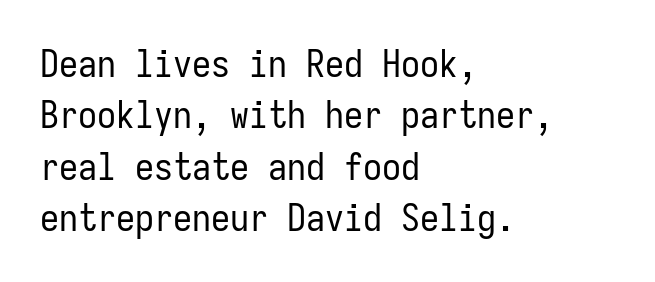
{"serif": "no", "italic": "no", "bold": "no", "weight": "regular", "width": "condensed", "stroke_contrast": "low", "x_height": "medium", "monospaced": "yes", "underline": "no", "align": "left", "line_spacing": "normal", "line_spacing_ratio": 1.35, "letter_spacing": "normal", "letter_spacing_em": 0.0, "glyph_px": 38}
